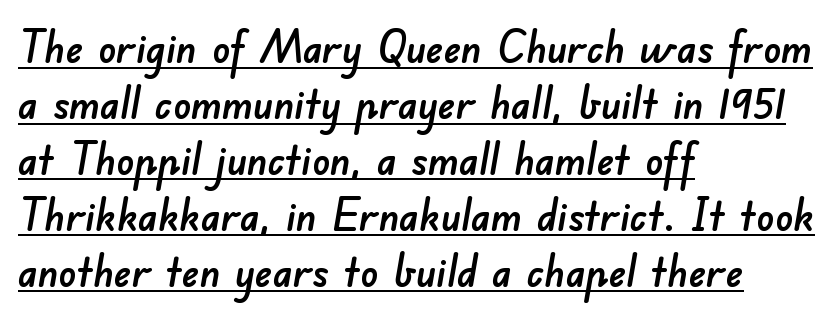
Q: Is the typeface a serif or a sans-serif typeface? A: Sans-serif.
Q: Is the text underlined? A: Yes.
Q: How is the paragraph aligned? A: Left-aligned.
Q: Is the spacing between letters normal or unusually wide? A: Normal.
Q: Is the spacing between lines tight, normal or loose? A: Normal.
Q: Width (condensed, normal, or wide)? A: Normal.
Q: Stroke contrast? A: Low.
Q: x-height? A: Small.
Q: Monospaced? A: No.
